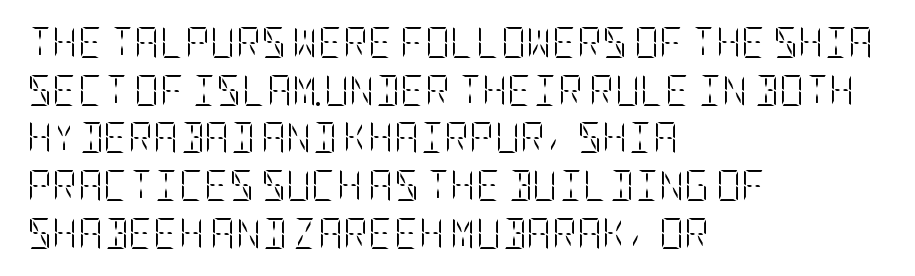
Q: Is the text bold? A: No.
Q: Is the text italic (slanted)? A: No, it is upright.
Q: Is the text underlined? A: No.
Q: How is the paragraph aligned? A: Left-aligned.
Q: Is the spacing between letters normal or unusually wide? A: Normal.
Q: Is the spacing between lines tight, normal or loose? A: Normal.
Q: Width (condensed, normal, or wide)? A: Condensed.
Q: Stroke contrast? A: Low.
Q: x-height? A: Large.
